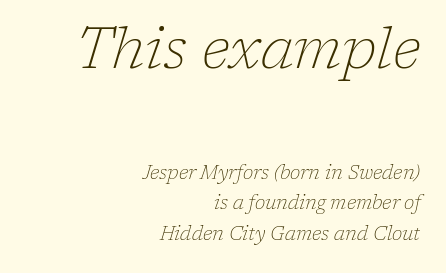
Leftover space on each line is placed entirely before the opening word. Note the varied advance widths — an 'i' is clearly narrower than an 'm'. The emphasis by scale lands on block number one, above. Letters have the restrained weight of plain body copy at most. The glyphs in this specimen are seriffed. A typesetter would mark this as italic.
